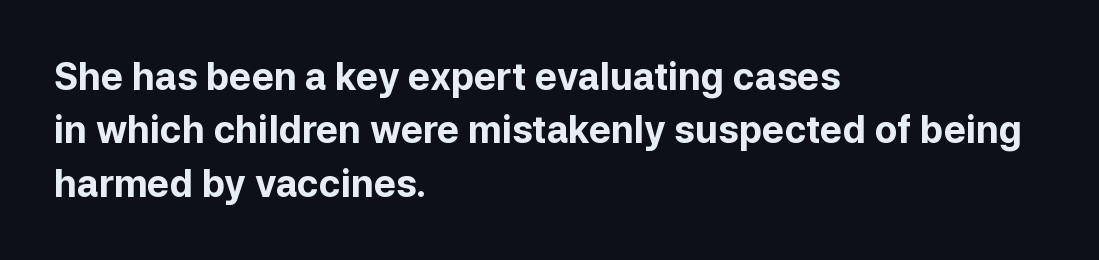
The face used here has the dense, thick strokes of a bold. Check under the words: just untouched page. Caption: multi-line text, flush left, ragged right. The face used here is rendered with its standard letterfit. Spacing verdict: proportional, widths tailored to each character.
